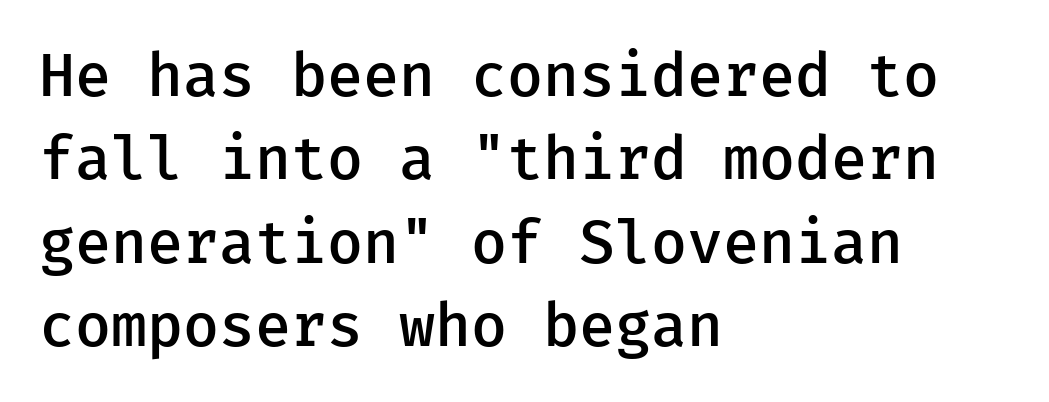
Check where the strokes stop: nothing finishes them off — pure sans. A bare baseline throughout the passage. How are the letters spaced? Ordinarily, with no added tracking. As a designer I'd log this as weight 600, semibold. Leading: standard.
